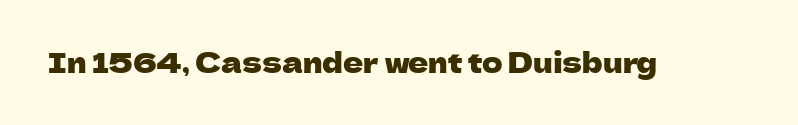
Q: Is the text italic (slanted)? A: No, it is upright.
Q: Is the typeface a serif or a sans-serif typeface? A: Sans-serif.
Q: Is the text underlined? A: No.
Q: Is the spacing between letters normal or unusually wide? A: Normal.
Q: Width (condensed, normal, or wide)? A: Normal.
Q: Stroke contrast? A: Low.
Q: x-height? A: Medium.
Q: Monospaced? A: No.
